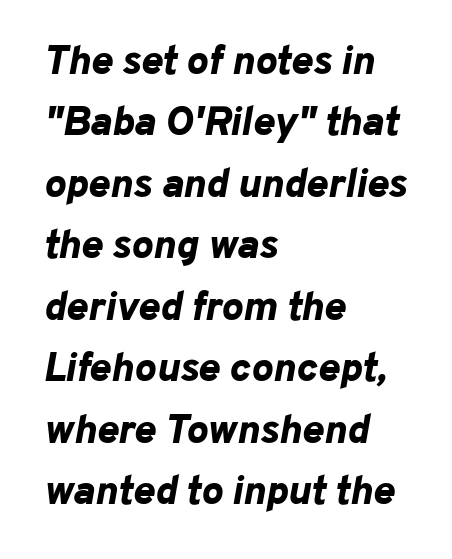
{"italic": "yes", "lean": "right", "slant_degrees": 10, "bold": "yes", "weight": "bold", "width": "normal", "stroke_contrast": "low", "x_height": "medium", "monospaced": "no", "underline": "no", "align": "left", "line_spacing": "normal", "line_spacing_ratio": 1.5, "letter_spacing": "normal", "letter_spacing_em": 0.0, "glyph_px": 41}
